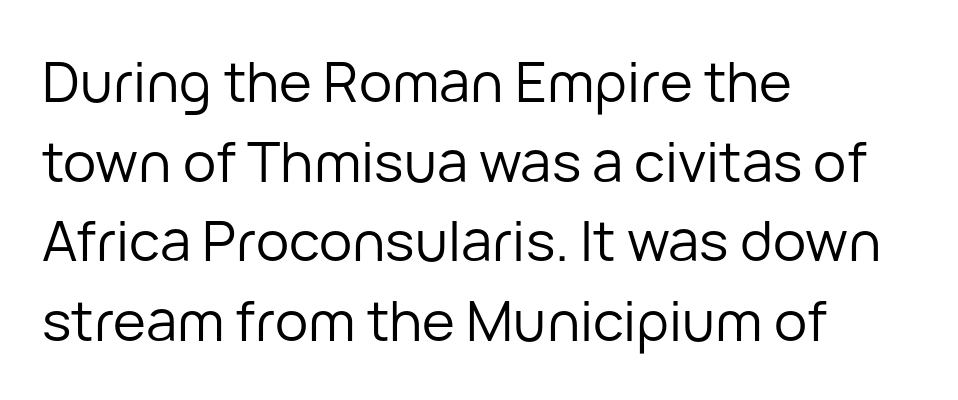
The image shows 56 px regular-weight sans-serif type, upright; set left-aligned, normal line spacing (1.42x), normal letter spacing, not underlined; low stroke contrast and a medium x-height.
